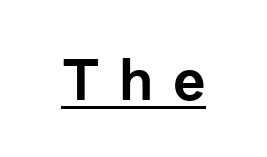
{"serif": "no", "italic": "no", "bold": "yes", "weight": "bold", "width": "normal", "stroke_contrast": "low", "x_height": "medium", "monospaced": "no", "underline": "yes", "letter_spacing": "wide", "letter_spacing_em": 0.35, "glyph_px": 56}
